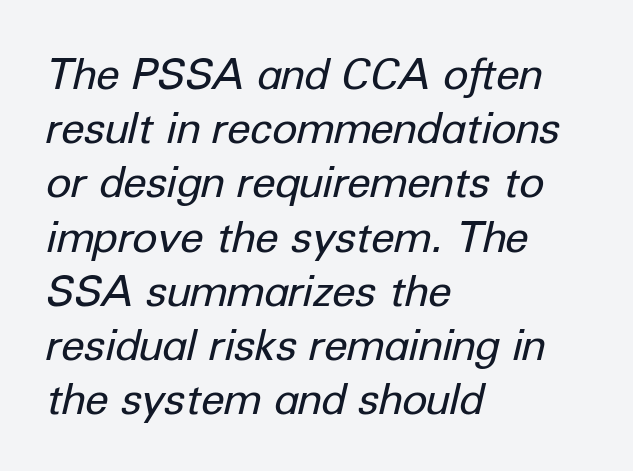
Q: Is the text bold? A: No.
Q: Is the text italic (slanted)? A: Yes, it leans right by about 12 degrees.
Q: Is the text underlined? A: No.
Q: How is the paragraph aligned? A: Left-aligned.
Q: Is the spacing between letters normal or unusually wide? A: Normal.
Q: Is the spacing between lines tight, normal or loose? A: Normal.
Q: Width (condensed, normal, or wide)? A: Normal.
Q: Stroke contrast? A: Low.
Q: x-height? A: Medium.
Q: Monospaced? A: No.
